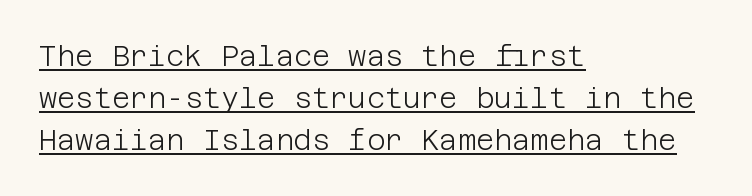
Q: Is the text bold? A: No.
Q: Is the text italic (slanted)? A: No, it is upright.
Q: Is the typeface a serif or a sans-serif typeface? A: Sans-serif.
Q: Is the text underlined? A: Yes.
Q: How is the paragraph aligned? A: Left-aligned.
Q: Is the spacing between letters normal or unusually wide? A: Normal.
Q: Is the spacing between lines tight, normal or loose? A: Normal.
Q: Width (condensed, normal, or wide)? A: Normal.
Q: Stroke contrast? A: Low.
Q: x-height? A: Large.
